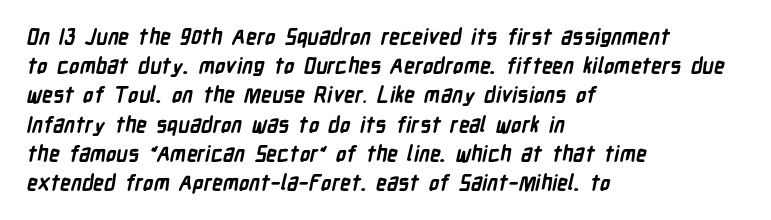
Q: Is the text bold? A: Yes.
Q: Is the text underlined? A: No.
Q: How is the paragraph aligned? A: Left-aligned.
Q: Is the spacing between letters normal or unusually wide? A: Normal.
Q: Is the spacing between lines tight, normal or loose? A: Normal.
